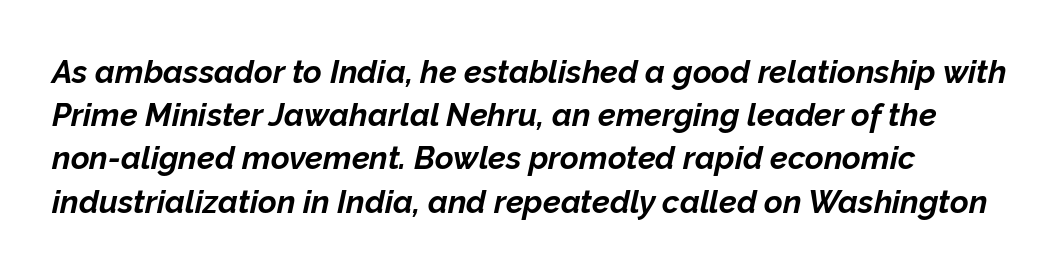
{"italic": "yes", "lean": "right", "slant_degrees": 12, "bold": "yes", "weight": "bold", "width": "normal", "stroke_contrast": "low", "x_height": "medium", "monospaced": "no", "underline": "no", "line_spacing": "normal", "line_spacing_ratio": 1.35, "letter_spacing": "normal", "letter_spacing_em": 0.0, "glyph_px": 32}
